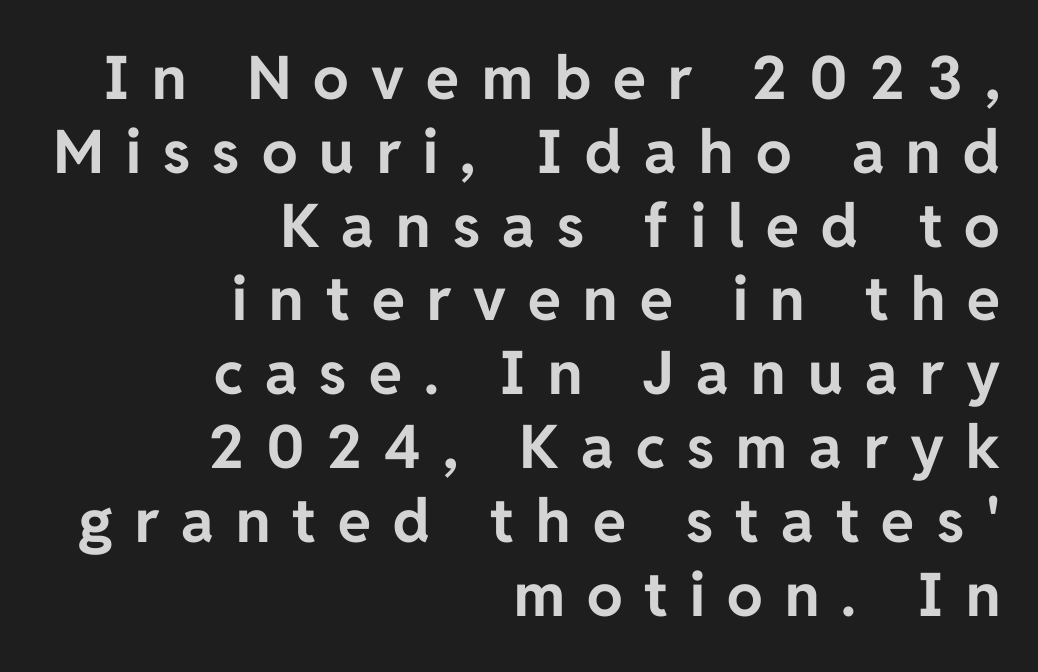
{"serif": "no", "italic": "no", "bold": "yes", "weight": "bold", "width": "normal", "stroke_contrast": "low", "x_height": "medium", "monospaced": "no", "underline": "no", "align": "right", "line_spacing_ratio": 1.23, "letter_spacing": "wide", "letter_spacing_em": 0.37, "glyph_px": 60}
